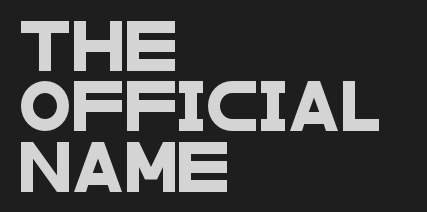
The image shows 48 px wide sans-serif type; set left-aligned, normal line spacing (1.26x), normal letter spacing, not underlined; low stroke contrast and a large x-height.
